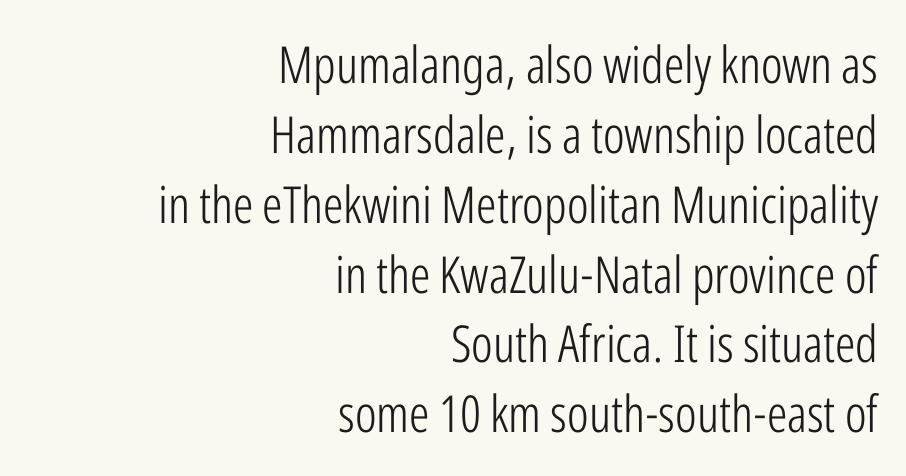
Q: Is the text bold? A: No.
Q: Is the text italic (slanted)? A: No, it is upright.
Q: Is the typeface a serif or a sans-serif typeface? A: Sans-serif.
Q: Is the text underlined? A: No.
Q: How is the paragraph aligned? A: Right-aligned.
Q: Is the spacing between letters normal or unusually wide? A: Normal.
Q: Is the spacing between lines tight, normal or loose? A: Normal.
Q: Width (condensed, normal, or wide)? A: Condensed.
Q: Stroke contrast? A: Low.
Q: x-height? A: Medium.
Q: Monospaced? A: No.
